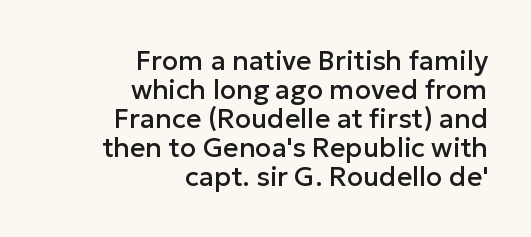
The image shows 27 px text type, upright; set right-aligned, tight line spacing (1.07x), normal letter spacing, not underlined.
